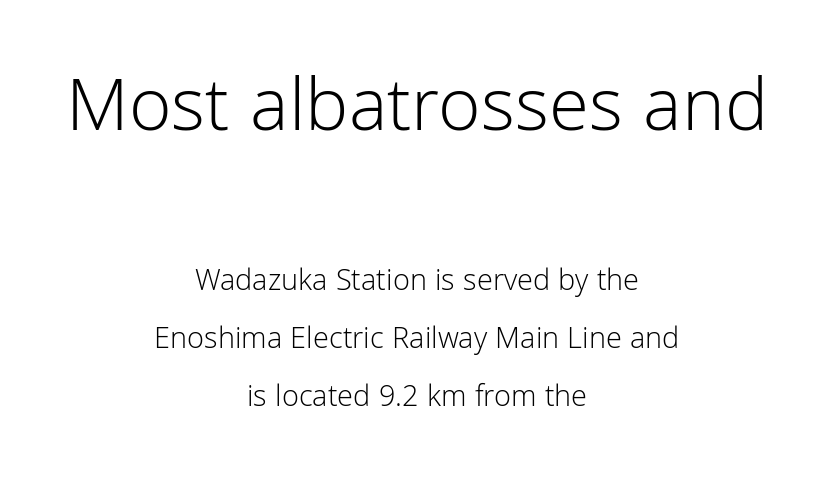
Q: Is the text bold? A: No.
Q: Is the text italic (slanted)? A: No, it is upright.
Q: Is the typeface a serif or a sans-serif typeface? A: Sans-serif.
Q: Is the text underlined? A: No.
Q: How is the paragraph aligned? A: Centered.
Q: Is the spacing between letters normal or unusually wide? A: Normal.
Q: Which block of text is set in a larger size, the first (top) or the second (bottom)? A: The first (top) one.
Q: Width (condensed, normal, or wide)? A: Normal.
Q: Stroke contrast? A: Low.
Q: x-height? A: Medium.
Q: Monospaced? A: No.
